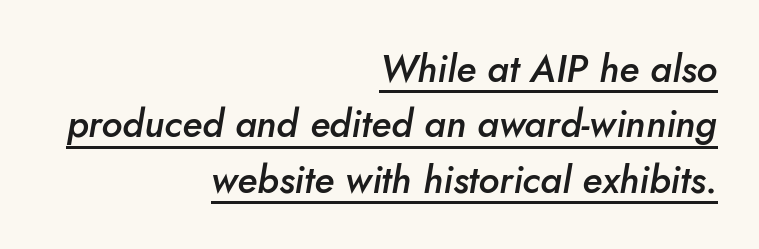
The image shows 38 px semibold type, italic (leaning right); set right-aligned, normal line spacing (1.46x), normal letter spacing, underlined; low stroke contrast and a small x-height.
